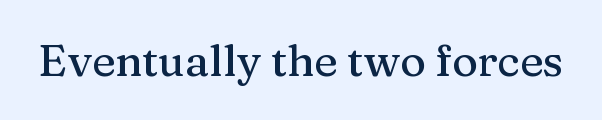
The specimen reads as upright at a glance. Spacing verdict: proportional, widths tailored to each character. The text was rendered using a seriffed face with decorative stroke endings. Bare-footed words on every line.
